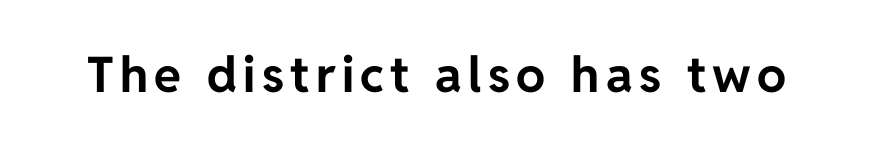
Any mark beneath the type? The region is blank. The typography opts for an upright posture over an oblique one. A full-strength bold gives these letters their thick strokes. To sum up the face: it is a sans, with no serifs. Note the varied advance widths — an 'i' is clearly narrower than an 'm'.
